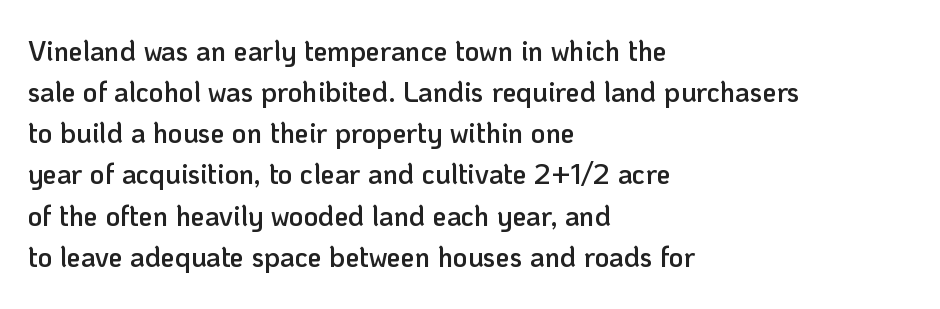
Caption: standard tracking, unaltered. Grotesque or geometric, the face here clearly has no serifs. The letters stand upright; this is a roman face. How heavy is the stroke? Medium-heavy — a semibold, shy of bold. Reading down the column, the eye jumps a familiar distance to each next line. The passage shown is not underscored anywhere.
